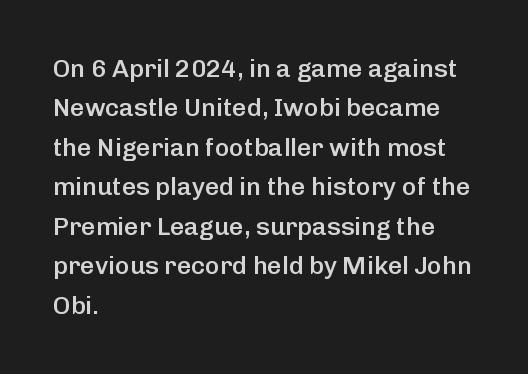
Q: Is the text bold? A: Semi-bold.
Q: Is the text italic (slanted)? A: No, it is upright.
Q: Is the text underlined? A: No.
Q: How is the paragraph aligned? A: Left-aligned.
Q: Is the spacing between letters normal or unusually wide? A: Normal.
Q: Is the spacing between lines tight, normal or loose? A: Normal.
